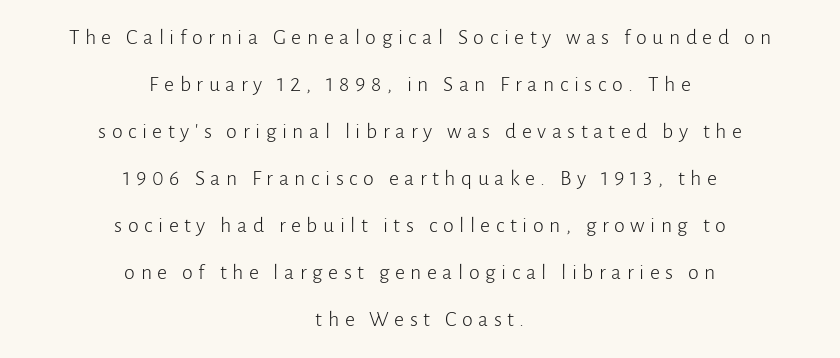
Q: Is the text bold? A: No.
Q: Is the text italic (slanted)? A: No, it is upright.
Q: Is the text underlined? A: No.
Q: How is the paragraph aligned? A: Centered.
Q: Is the spacing between letters normal or unusually wide? A: Unusually wide.
Q: Is the spacing between lines tight, normal or loose? A: Loose.
